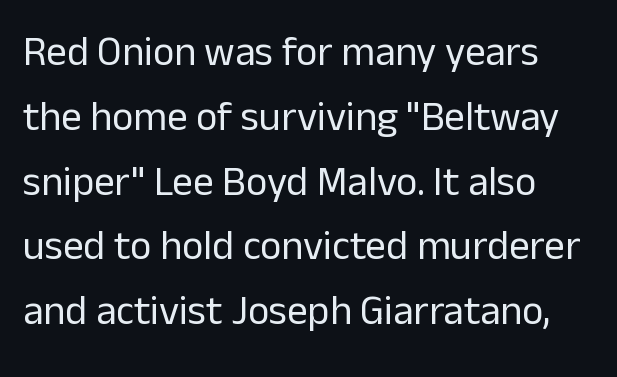
Q: Is the text bold? A: No.
Q: Is the text italic (slanted)? A: No, it is upright.
Q: Is the typeface a serif or a sans-serif typeface? A: Sans-serif.
Q: Is the text underlined? A: No.
Q: How is the paragraph aligned? A: Left-aligned.
Q: Is the spacing between letters normal or unusually wide? A: Normal.
Q: Is the spacing between lines tight, normal or loose? A: Normal.
Q: Width (condensed, normal, or wide)? A: Normal.
Q: Stroke contrast? A: Low.
Q: x-height? A: Medium.
Q: Monospaced? A: No.
